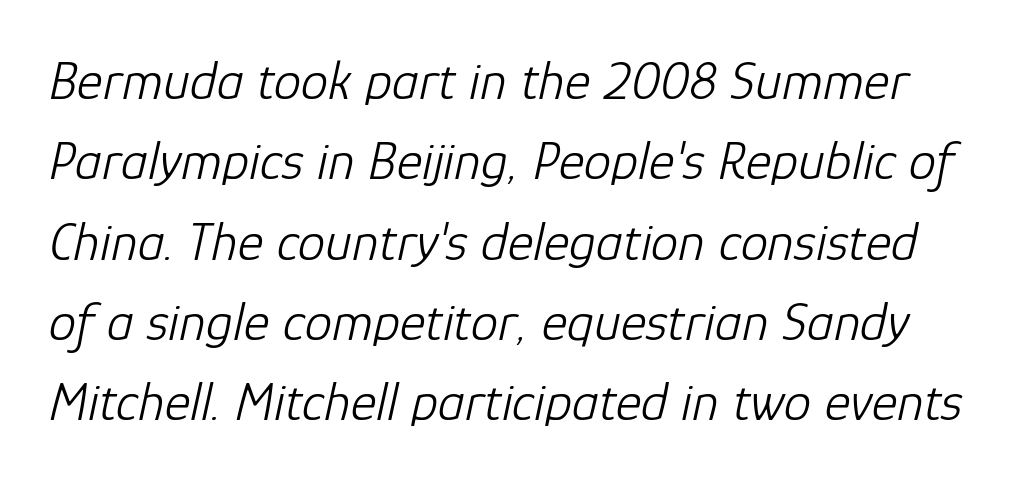
Q: Is the text bold? A: No.
Q: Is the text italic (slanted)? A: Yes, it leans right by about 12 degrees.
Q: Is the text underlined? A: No.
Q: Is the spacing between letters normal or unusually wide? A: Normal.
Q: Is the spacing between lines tight, normal or loose? A: Normal.
Q: Width (condensed, normal, or wide)? A: Normal.
Q: Stroke contrast? A: Low.
Q: x-height? A: Medium.
Q: Monospaced? A: No.
